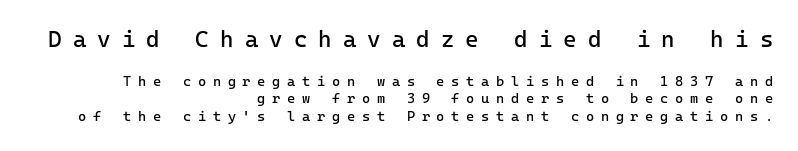
{"italic": "no", "bold": "no", "underline": "no", "align": "right", "line_spacing": "normal", "line_spacing_ratio": 1.27, "letter_spacing": "wide", "letter_spacing_em": 0.48, "larger_block": "first", "size_ratio": 1.64, "glyph_px": 23}
